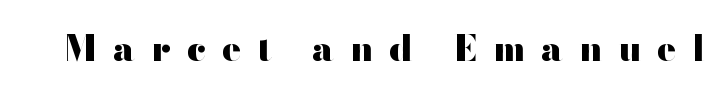
Character widths vary here, with narrow letters taking less room than wide ones. Tall strokes in this sample are plumb rather than angled. Beneath every word, the page is bare. Font category for this specimen: sans-serif.
